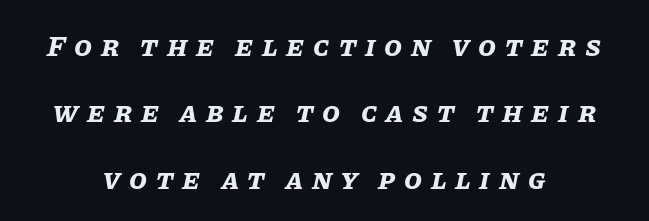
These lines carry a lot of weight — the face is fully bold. Vertical spacing — loose. This sample is center-justified, so both line endings float freely. Spacing verdict: proportional, widths tailored to each character. The whole block is typeset with a tilt.
